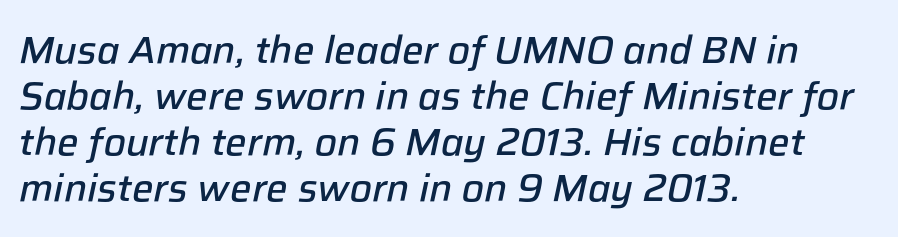
Q: Is the text bold? A: Semi-bold.
Q: Is the text italic (slanted)? A: Yes, it leans right by about 12 degrees.
Q: Is the text underlined? A: No.
Q: How is the paragraph aligned? A: Left-aligned.
Q: Is the spacing between letters normal or unusually wide? A: Normal.
Q: Width (condensed, normal, or wide)? A: Normal.
Q: Stroke contrast? A: Low.
Q: x-height? A: Medium.
Q: Monospaced? A: No.
